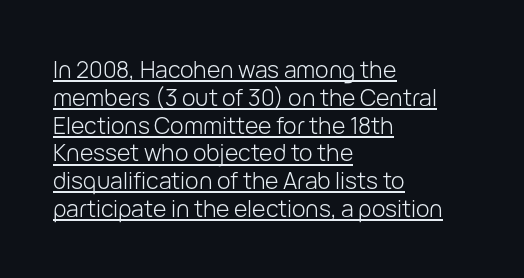
{"italic": "no", "bold": "no", "underline": "yes", "align": "left", "line_spacing_ratio": 1.21, "letter_spacing": "normal", "letter_spacing_em": 0.0, "glyph_px": 23}
